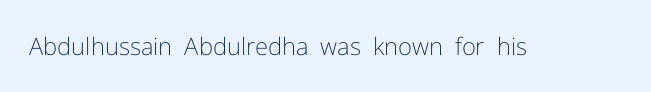
The image shows 24 px text type, upright; set normal letter spacing, not underlined.
